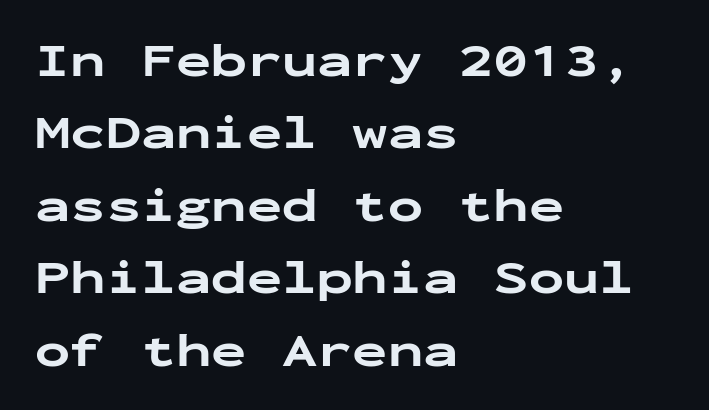
Posture: straight, roman, zero tilt. The rendering shows plain stroke endings on the letterforms — a sans-serif design. Students, observe: this is what conventionally led text looks like. Every row of glyphs begins at an identical x-position on the left.
